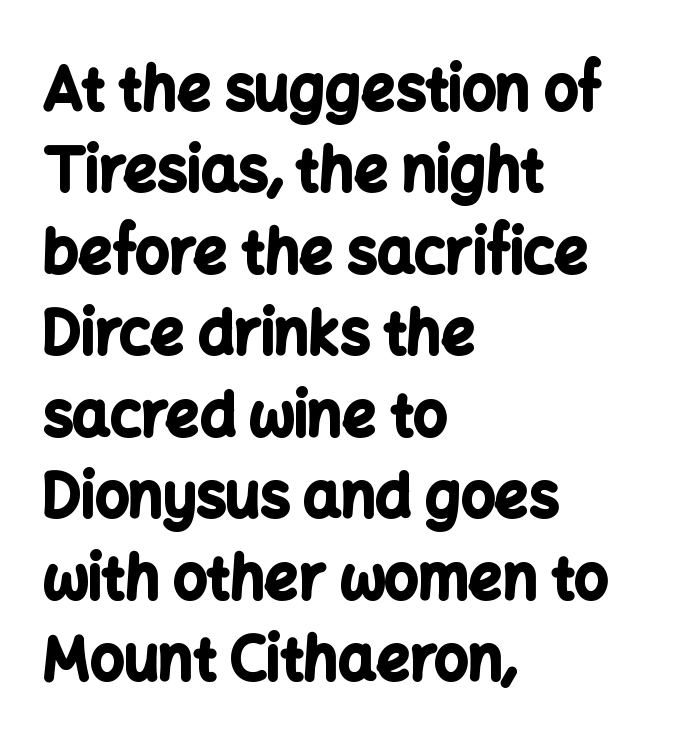
{"serif": "no", "italic": "no", "bold": "yes", "weight": "bold", "width": "normal", "stroke_contrast": "low", "x_height": "medium", "monospaced": "no", "underline": "no", "align": "left", "line_spacing": "normal", "line_spacing_ratio": 1.38, "letter_spacing": "normal", "letter_spacing_em": 0.0, "glyph_px": 59}
